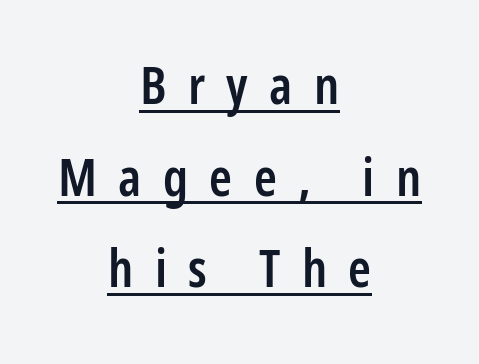
{"serif": "no", "italic": "no", "bold": "semi", "weight": "semibold", "width": "condensed", "stroke_contrast": "low", "x_height": "medium", "monospaced": "no", "underline": "yes", "align": "center", "line_spacing_ratio": 1.76, "letter_spacing": "wide", "letter_spacing_em": 0.41, "glyph_px": 52}
